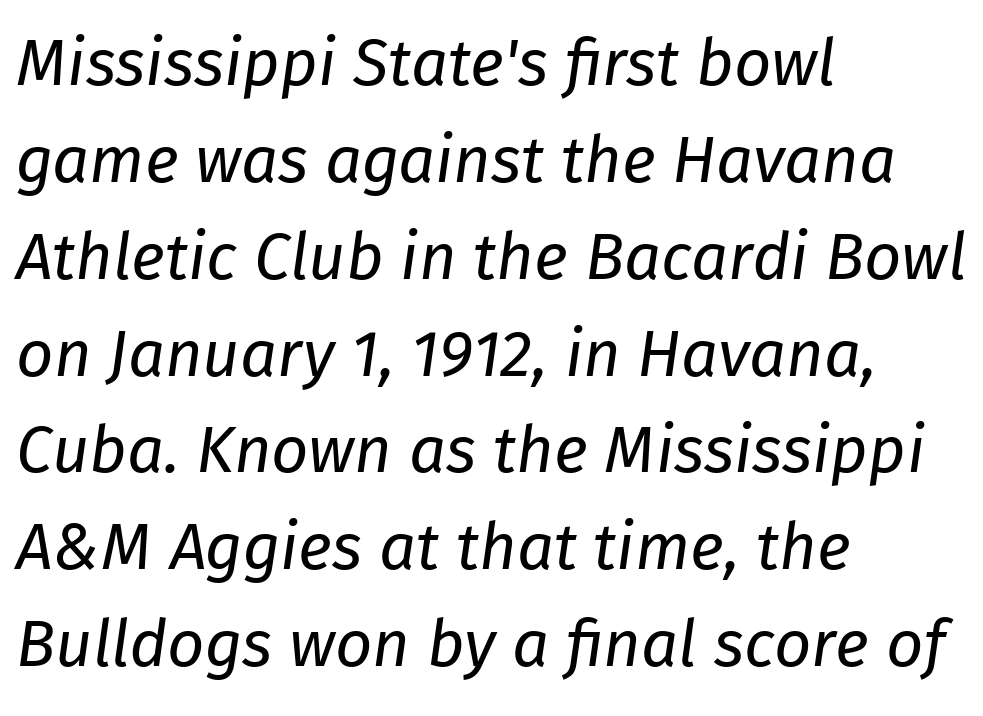
Q: Is the text bold? A: No.
Q: Is the text italic (slanted)? A: Yes, it leans right by about 8 degrees.
Q: Is the text underlined? A: No.
Q: How is the paragraph aligned? A: Left-aligned.
Q: Is the spacing between letters normal or unusually wide? A: Normal.
Q: Is the spacing between lines tight, normal or loose? A: Normal.
Q: Width (condensed, normal, or wide)? A: Normal.
Q: Stroke contrast? A: Low.
Q: x-height? A: Medium.
Q: Monospaced? A: No.
